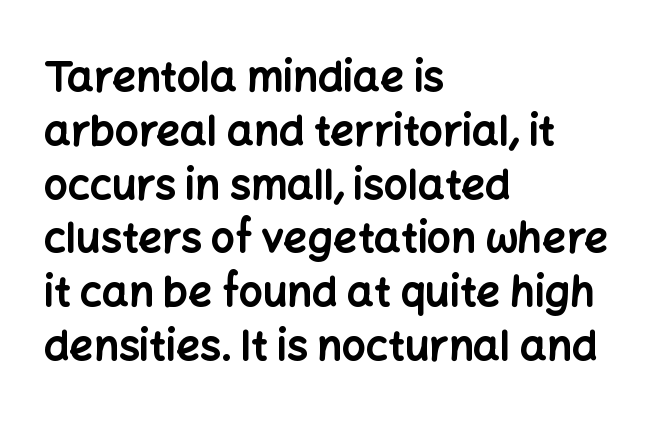
Here the glyphs are tracked normally, forming tight word shapes. The face used here is a sans, in the tradition of grotesques and geometrics. Proportional: the letters do not fall into vertical columns. This rendering uses left alignment, leaving the right contour irregular.
